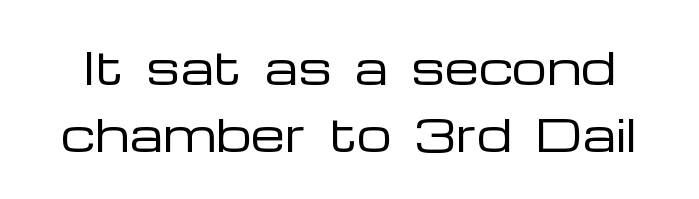
The image shows 44 px regular-weight, wide sans-serif type, upright; set normal line spacing (1.53x), normal letter spacing, not underlined; low stroke contrast and a medium x-height.
